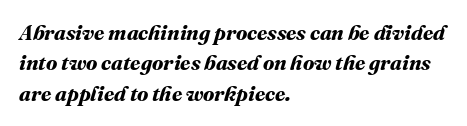
The space directly below the letters is spotless. These lines keep a tight, regular rhythm from letter to letter. Each glyph is drawn with heavy, bold strokes. Leading matches the norm, producing a regular column. Short and long lines alike share a common starting point at left.
